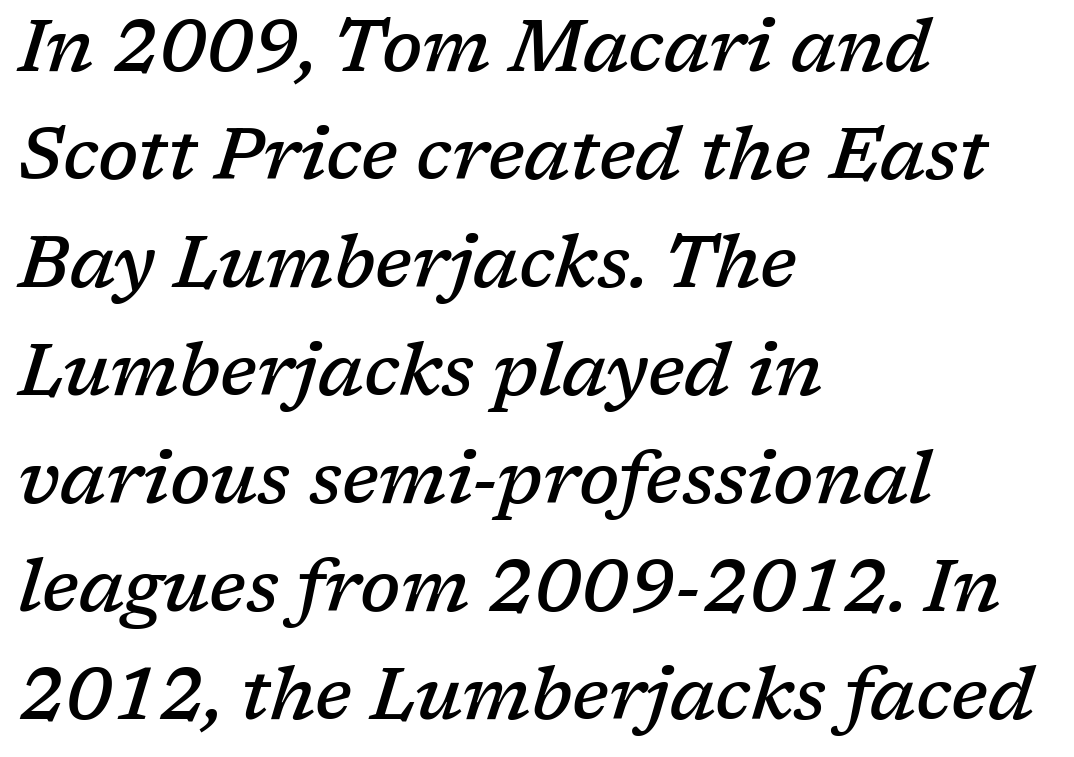
Small tapered or slab feet sit at the stroke ends, so this counts as serif. The lettering tilts uniformly, giving the passage an italic look. The text block is weighted toward the left margin, trailing off unevenly rightward. Strokes here are thickened, but only to semibold level.
